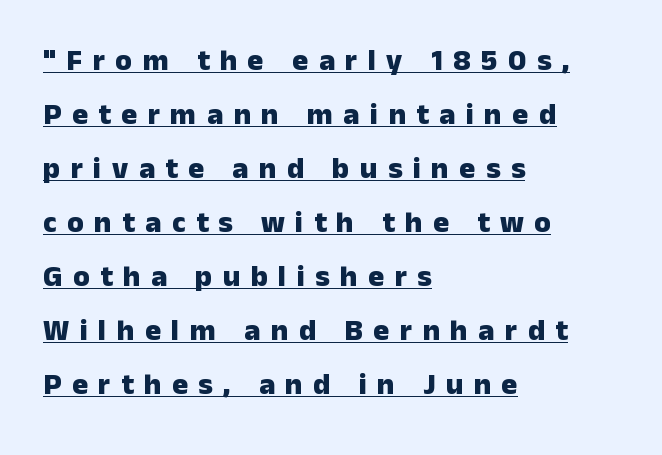
The image shows 30 px heavy sans-serif type, upright; set left-aligned, line spacing 1.8x, unusually wide letter spacing (+0.35 em), underlined; low stroke contrast and a medium x-height.
